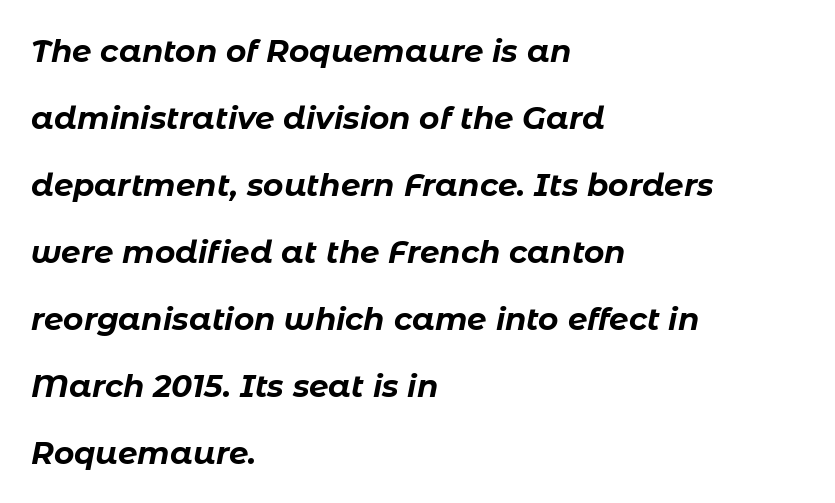
{"italic": "yes", "lean": "right", "slant_degrees": 11, "bold": "yes", "weight": "bold", "width": "normal", "stroke_contrast": "low", "x_height": "medium", "monospaced": "no", "underline": "no", "align": "left", "line_spacing": "loose", "line_spacing_ratio": 2.16, "letter_spacing": "normal", "letter_spacing_em": 0.0, "glyph_px": 31}
